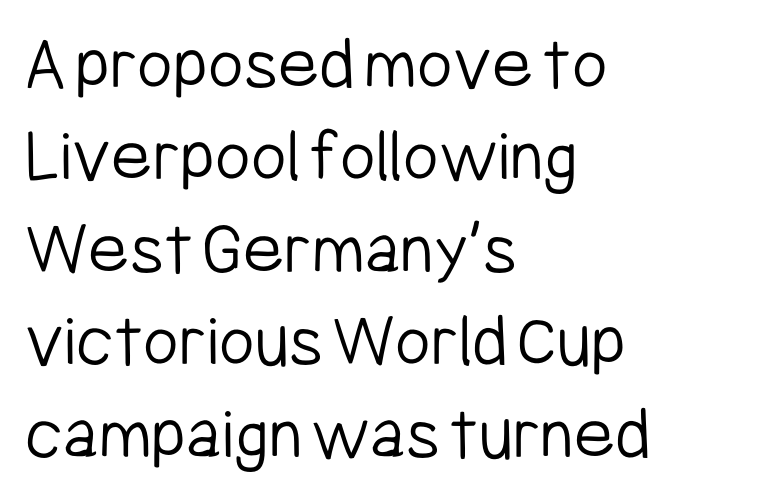
The letters stand upright; this is a roman face. The letterforms sit at book weight or below. Descenders hang freely into open space. Examine the stroke ends and you'll find no serifs.
